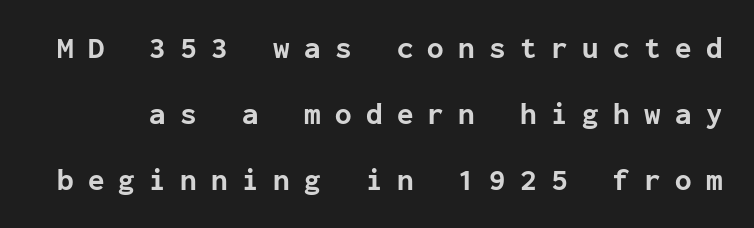
The image shows 30 px bold sans-serif type, upright, monospaced; set loose line spacing (2.2x), unusually wide letter spacing (+0.48 em), not underlined; low stroke contrast and a medium x-height.
